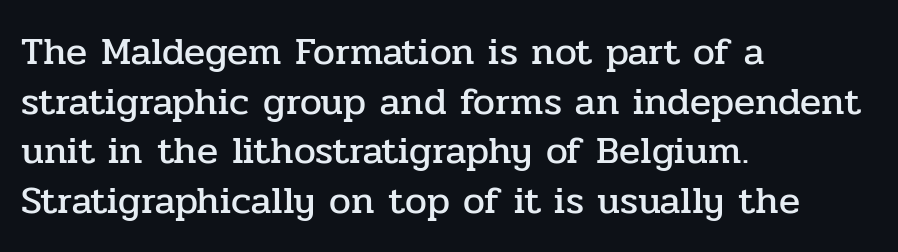
The passage shown is typeset with a serif family. The foot of each line stays bare and open. Visually the block forms a straight wall on the left and a jagged coastline on the right. Normally led — the rows are evenly, conventionally spaced. These lines are rendered in a variable-pitch font. In terms of posture, this sample is upright.
